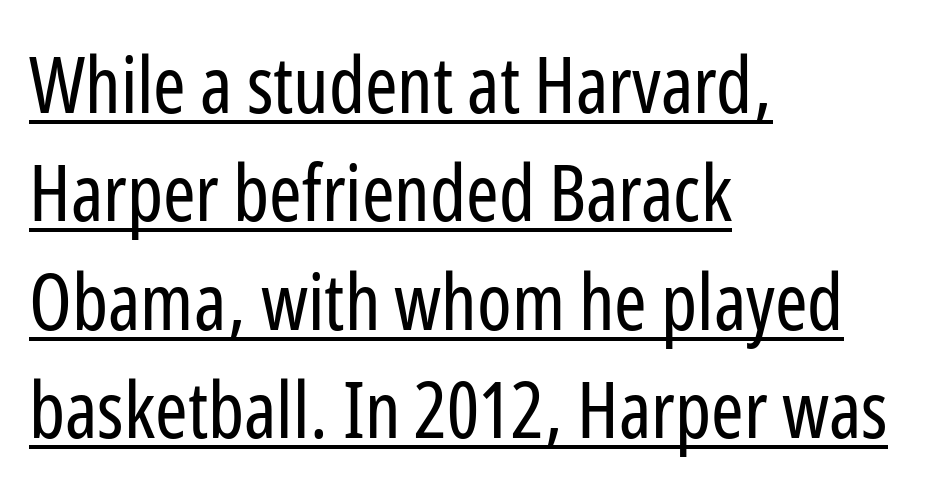
{"serif": "no", "italic": "no", "bold": "no", "weight": "regular", "width": "condensed", "stroke_contrast": "low", "x_height": "medium", "monospaced": "no", "underline": "yes", "align": "left", "line_spacing": "normal", "line_spacing_ratio": 1.39, "letter_spacing": "normal", "letter_spacing_em": 0.0, "glyph_px": 78}
